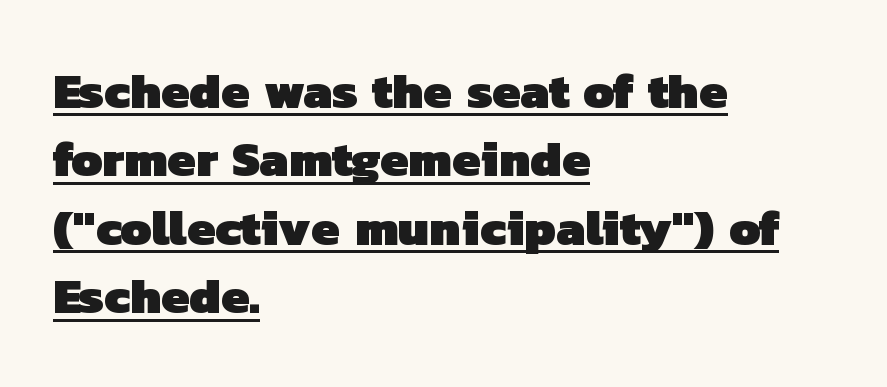
Q: Is the text bold? A: Yes.
Q: Is the typeface a serif or a sans-serif typeface? A: Sans-serif.
Q: Is the text underlined? A: Yes.
Q: How is the paragraph aligned? A: Left-aligned.
Q: Is the spacing between letters normal or unusually wide? A: Normal.
Q: Is the spacing between lines tight, normal or loose? A: Normal.
Q: Width (condensed, normal, or wide)? A: Normal.
Q: Stroke contrast? A: Low.
Q: x-height? A: Medium.
Q: Monospaced? A: No.
